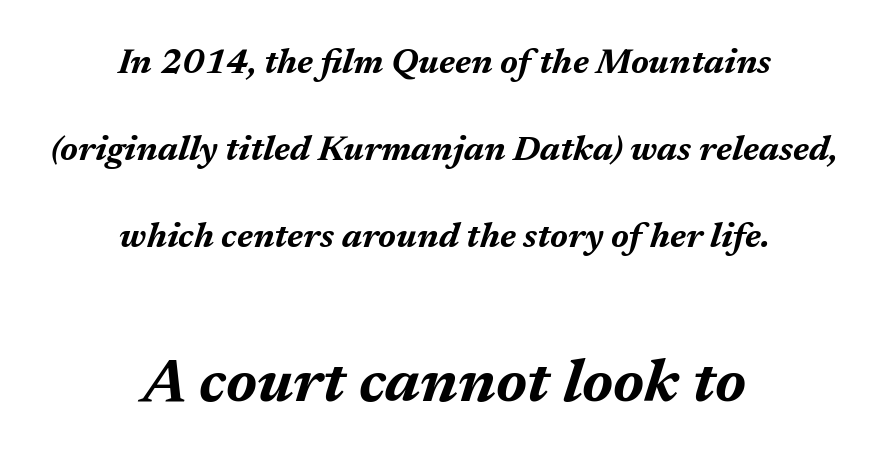
{"italic": "yes", "lean": "right", "slant_degrees": 17, "bold": "yes", "weight": "bold", "width": "normal", "stroke_contrast": "medium", "x_height": "medium", "monospaced": "no", "underline": "no", "align": "center", "line_spacing": "loose", "line_spacing_ratio": 2.48, "letter_spacing": "normal", "letter_spacing_em": 0.0, "larger_block": "second", "size_ratio": 1.74, "glyph_px": 61}
